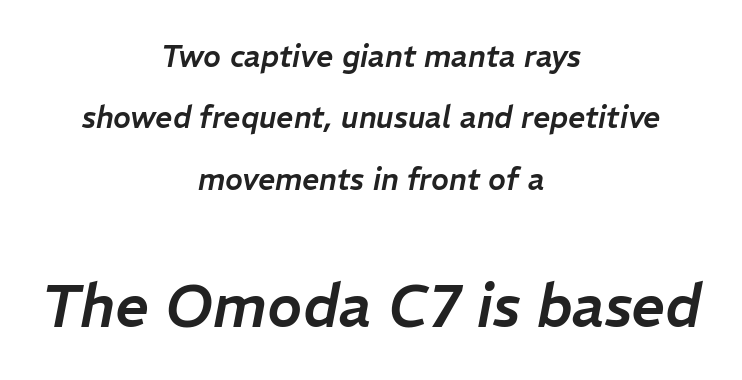
{"italic": "yes", "lean": "right", "slant_degrees": 11, "width": "normal", "stroke_contrast": "low", "x_height": "medium", "monospaced": "no", "underline": "no", "align": "center", "line_spacing": "loose", "line_spacing_ratio": 2.05, "letter_spacing": "normal", "letter_spacing_em": 0.0, "larger_block": "second", "size_ratio": 1.97, "glyph_px": 59}
